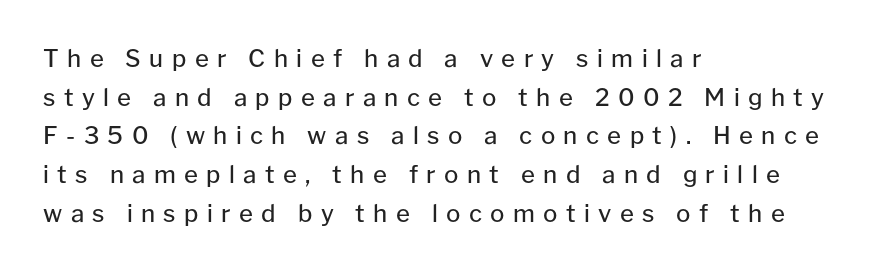
Glance below the letters and you will spot only blank space. Think standard paragraph weight, or any step lighter than that. A typesetter would call this leading conventional body-copy spacing. Leftover space on each line is placed entirely after the last word. The lettering holds an erect, upright posture throughout.
